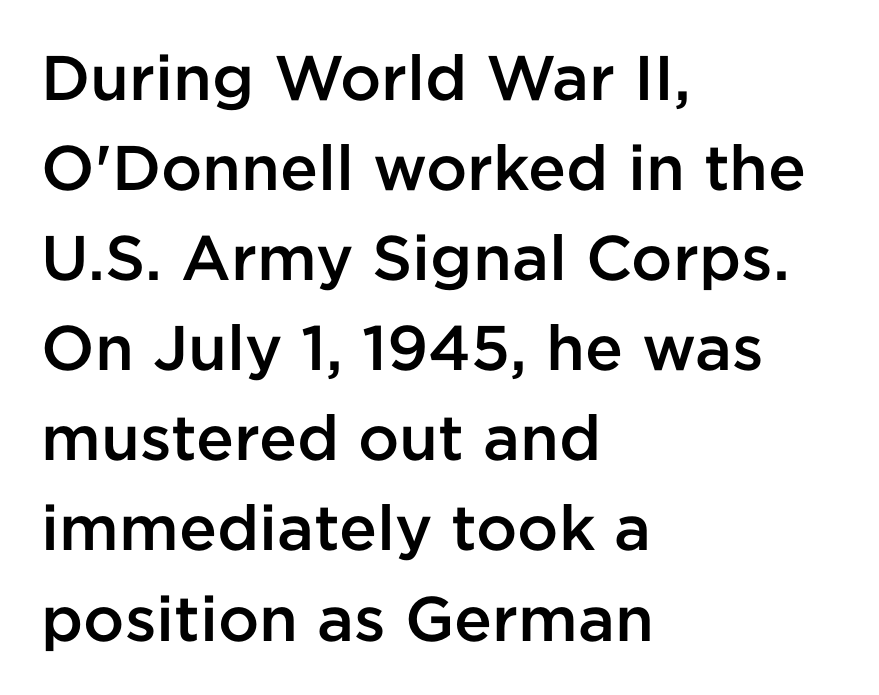
Q: Is the text bold? A: Semi-bold.
Q: Is the text italic (slanted)? A: No, it is upright.
Q: Is the typeface a serif or a sans-serif typeface? A: Sans-serif.
Q: Is the text underlined? A: No.
Q: How is the paragraph aligned? A: Left-aligned.
Q: Is the spacing between letters normal or unusually wide? A: Normal.
Q: Is the spacing between lines tight, normal or loose? A: Normal.
Q: Width (condensed, normal, or wide)? A: Normal.
Q: Stroke contrast? A: Low.
Q: x-height? A: Medium.
Q: Monospaced? A: No.
